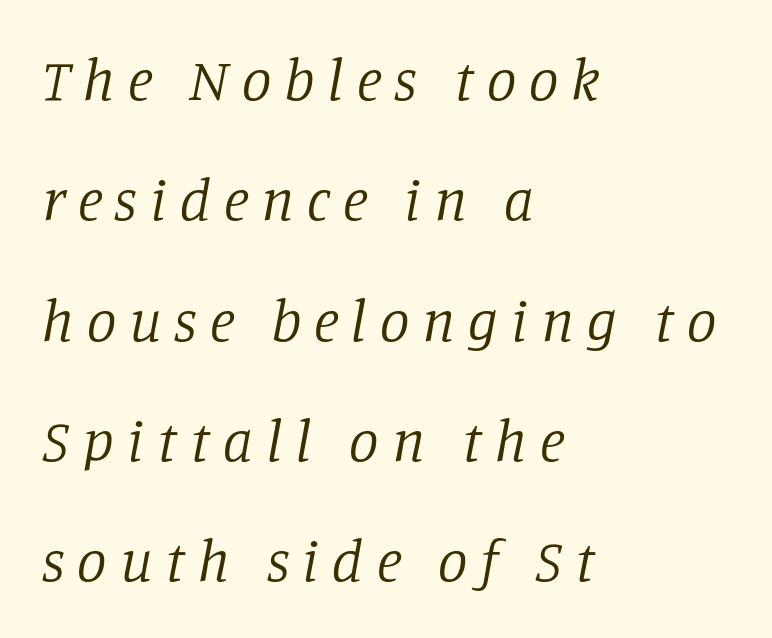
The image shows 59 px regular-weight serif type, italic (leaning right); set left-aligned, loose line spacing (2.04x), unusually wide letter spacing (+0.22 em), not underlined; low stroke contrast and a large x-height.
